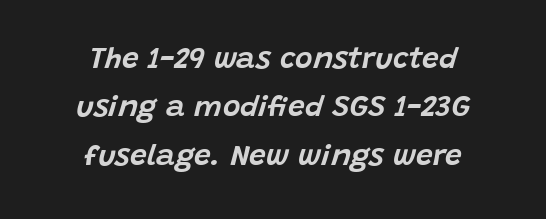
Q: Is the text italic (slanted)? A: Yes, it leans right by about 15 degrees.
Q: Is the text underlined? A: No.
Q: How is the paragraph aligned? A: Centered.
Q: Is the spacing between letters normal or unusually wide? A: Normal.
Q: Is the spacing between lines tight, normal or loose? A: Normal.
Q: Width (condensed, normal, or wide)? A: Normal.
Q: Stroke contrast? A: Low.
Q: x-height? A: Large.
Q: Monospaced? A: No.
